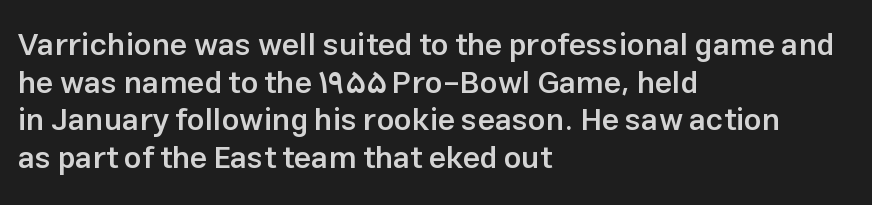
{"serif": "no", "italic": "no", "bold": "semi", "weight": "semibold", "width": "normal", "stroke_contrast": "low", "x_height": "medium", "monospaced": "no", "underline": "no", "align": "left", "line_spacing_ratio": 1.21, "letter_spacing": "normal", "letter_spacing_em": 0.0, "glyph_px": 31}
